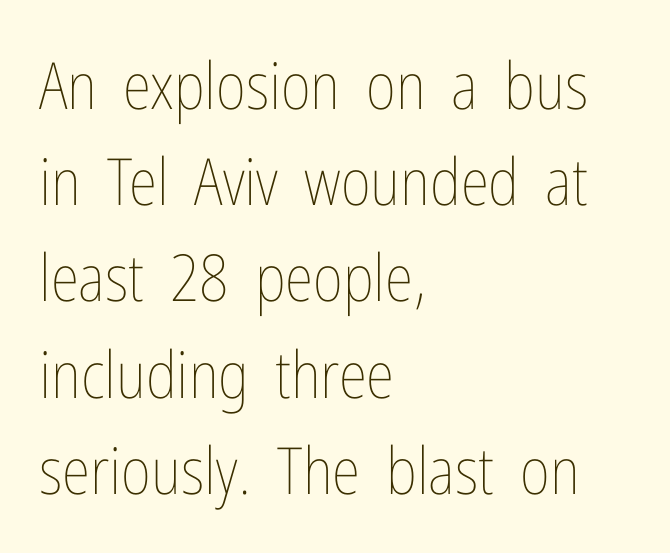
Caption: face not bold, strokes unweighted. Standard letterfit; no display-style spreading of the glyphs. Quick note: underline off. The compositor pushed each line to the left boundary. This is the regular roman posture of the typeface. Is this a fixed-width face? No — the glyphs have proportional, varying widths.
